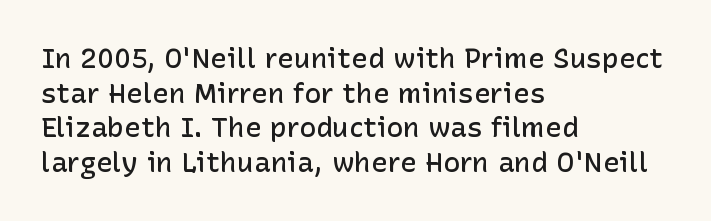
{"serif": "no", "italic": "no", "bold": "semi", "weight": "semibold", "width": "normal", "stroke_contrast": "low", "x_height": "medium", "monospaced": "no", "underline": "no", "align": "left", "line_spacing_ratio": 1.24, "letter_spacing": "normal", "letter_spacing_em": 0.0, "glyph_px": 28}
